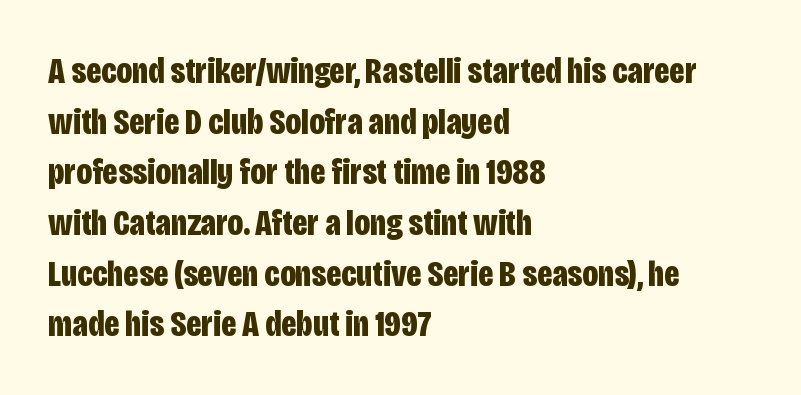
The passage shown is typed in a proportional face where columns would drift. A normal amount of white space separates one row of letters from the next. A student would call this left alignment; a typographer would say flush left, rag right. The area under the type is left untouched. Heavy, bold letterforms.
